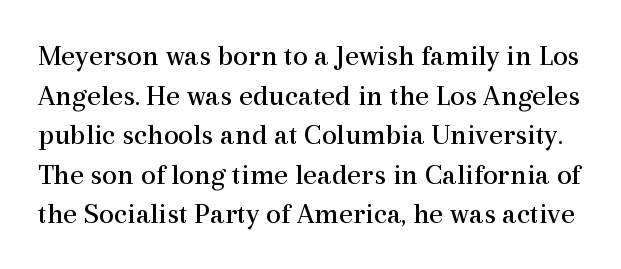
{"serif": "yes", "italic": "no", "bold": "no", "weight": "regular", "width": "normal", "x_height": "medium", "monospaced": "no", "underline": "no", "line_spacing": "normal", "line_spacing_ratio": 1.32, "letter_spacing": "normal", "letter_spacing_em": 0.0, "glyph_px": 30}
